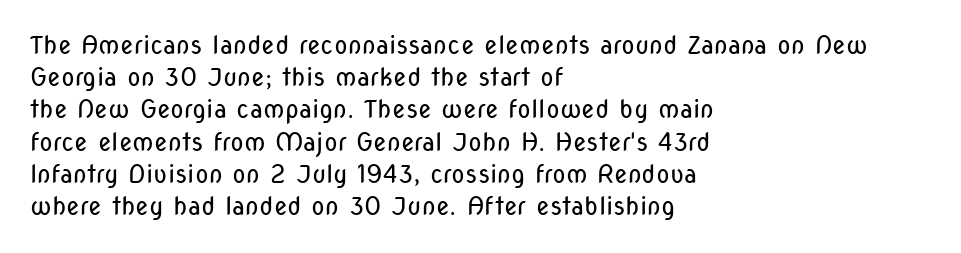
{"italic": "no", "bold": "no", "underline": "no", "align": "left", "line_spacing": "normal", "line_spacing_ratio": 1.29, "letter_spacing": "normal", "letter_spacing_em": 0.0, "glyph_px": 25}
